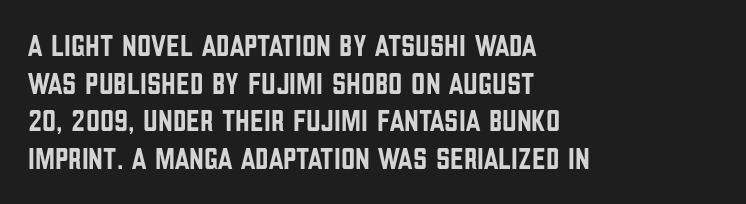
{"serif": "no", "italic": "no", "width": "condensed", "stroke_contrast": "low", "x_height": "large", "monospaced": "no", "underline": "no", "align": "left", "line_spacing_ratio": 1.21, "letter_spacing": "normal", "letter_spacing_em": 0.0, "glyph_px": 31}
